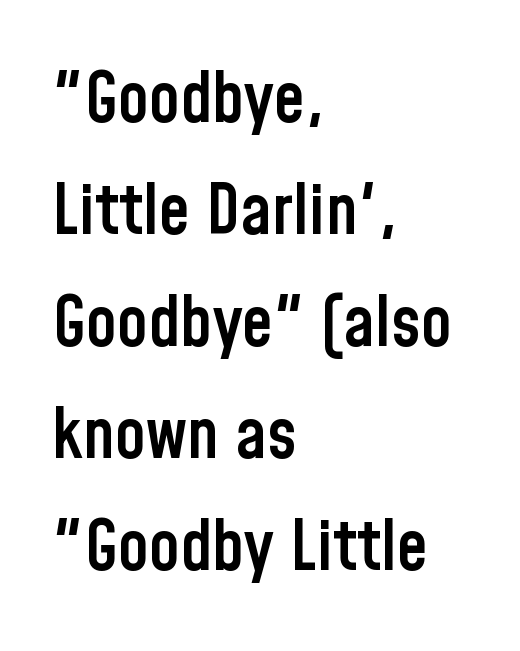
{"serif": "no", "italic": "no", "bold": "semi", "weight": "semibold", "width": "condensed", "stroke_contrast": "low", "x_height": "medium", "monospaced": "no", "underline": "no", "align": "left", "line_spacing": "normal", "line_spacing_ratio": 1.6, "letter_spacing": "normal", "letter_spacing_em": 0.0, "glyph_px": 70}
